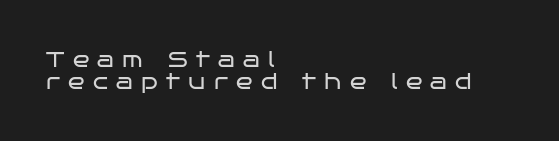
The image shows 22 px text type, upright; set left-aligned, tight line spacing (0.98x), unusually wide letter spacing (+0.38 em), not underlined.
